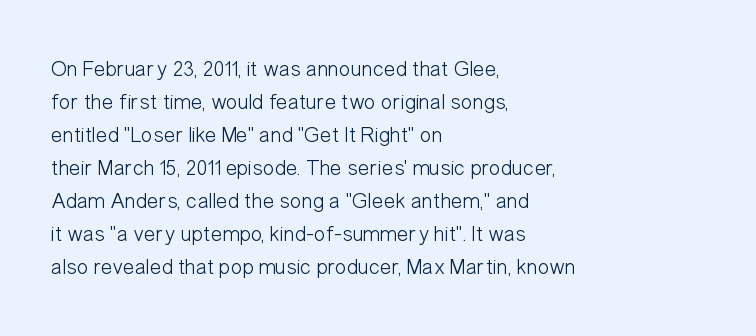
In terms of leading, this rendering sits right in the middle. Quick note: not italic, upright. Stems here are at most as thick as an everyday book face. Letter spacing: default.
